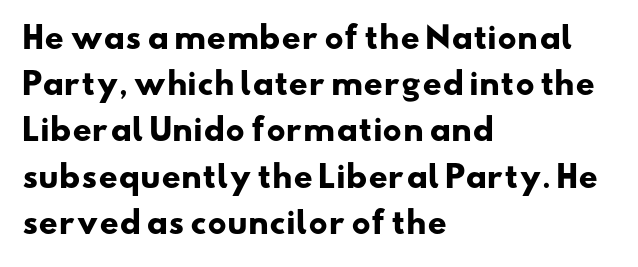
{"serif": "no", "bold": "yes", "weight": "heavy", "width": "wide", "stroke_contrast": "low", "x_height": "small", "monospaced": "no", "underline": "no", "align": "left", "line_spacing": "normal", "line_spacing_ratio": 1.54, "letter_spacing": "normal", "letter_spacing_em": 0.0, "glyph_px": 30}
